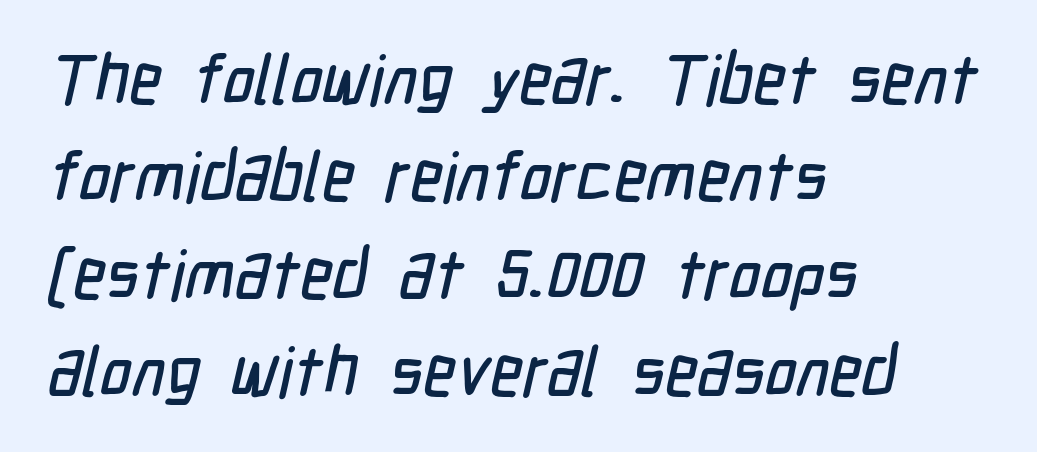
The image shows 69 px condensed sans-serif type; set left-aligned, normal line spacing (1.41x), normal letter spacing, not underlined; low stroke contrast and a medium x-height.
